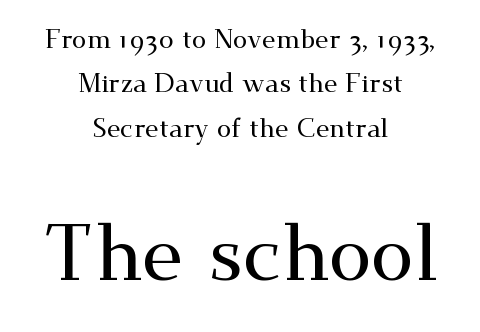
Q: Is the text italic (slanted)? A: No, it is upright.
Q: Is the typeface a serif or a sans-serif typeface? A: Serif.
Q: Is the text underlined? A: No.
Q: How is the paragraph aligned? A: Centered.
Q: Is the spacing between letters normal or unusually wide? A: Normal.
Q: Which block of text is set in a larger size, the first (top) or the second (bottom)? A: The second (bottom) one.
Q: Width (condensed, normal, or wide)? A: Wide.
Q: Stroke contrast? A: Medium.
Q: x-height? A: Small.
Q: Monospaced? A: No.
